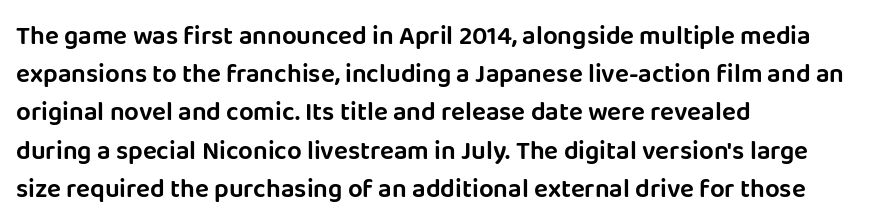
The image shows 26 px text type, upright; set left-aligned, normal line spacing (1.47x), normal letter spacing, not underlined.
